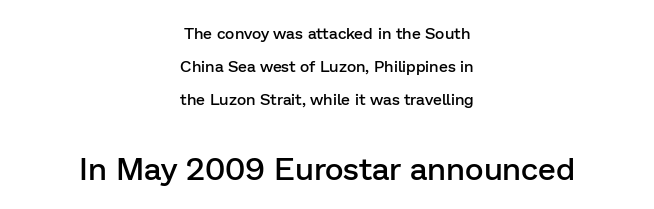
Q: Is the text bold? A: Semi-bold.
Q: Is the text italic (slanted)? A: No, it is upright.
Q: Is the typeface a serif or a sans-serif typeface? A: Sans-serif.
Q: Is the text underlined? A: No.
Q: How is the paragraph aligned? A: Centered.
Q: Is the spacing between letters normal or unusually wide? A: Normal.
Q: Is the spacing between lines tight, normal or loose? A: Loose.
Q: Which block of text is set in a larger size, the first (top) or the second (bottom)? A: The second (bottom) one.
Q: Width (condensed, normal, or wide)? A: Normal.
Q: Stroke contrast? A: Low.
Q: x-height? A: Medium.
Q: Monospaced? A: No.
